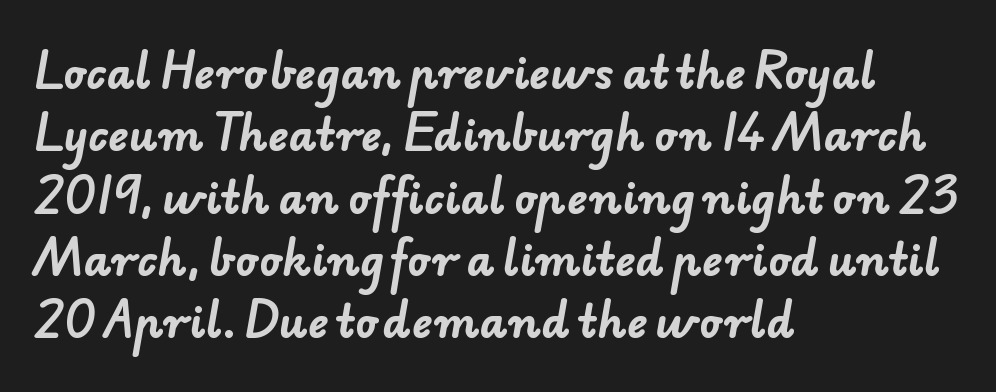
The image shows 43 px bold sans-serif type; set left-aligned, normal line spacing (1.45x), normal letter spacing, not underlined; low stroke contrast and a small x-height.
